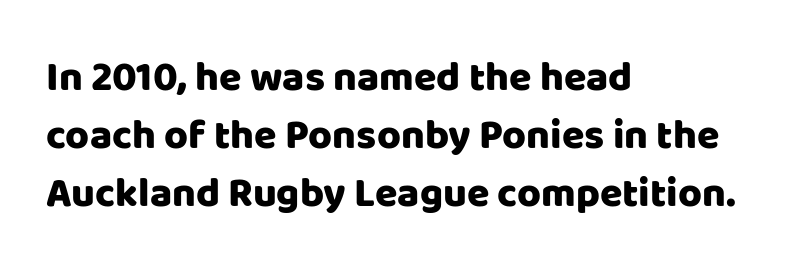
{"serif": "no", "italic": "no", "width": "normal", "stroke_contrast": "low", "x_height": "large", "monospaced": "no", "underline": "no", "align": "left", "line_spacing": "normal", "line_spacing_ratio": 1.41, "letter_spacing": "normal", "letter_spacing_em": 0.0, "glyph_px": 41}
